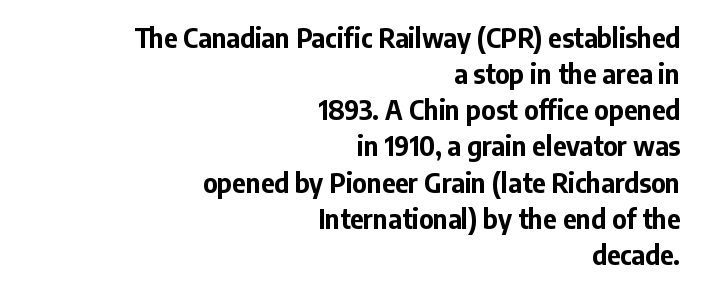
{"italic": "no", "bold": "yes", "underline": "no", "align": "right", "line_spacing": "normal", "line_spacing_ratio": 1.39, "letter_spacing": "normal", "letter_spacing_em": 0.0, "glyph_px": 26}
